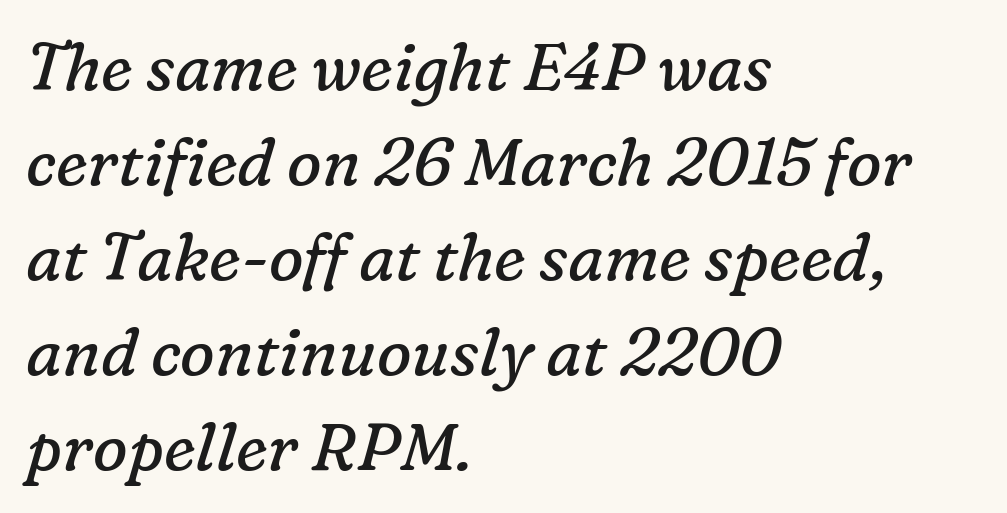
The image shows 65 px regular-weight serif type, italic (leaning right); set left-aligned, normal line spacing (1.46x), normal letter spacing, not underlined; low stroke contrast and a medium x-height.
